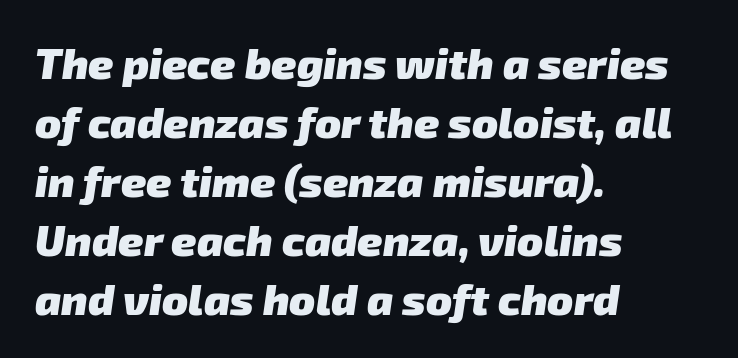
{"serif": "no", "bold": "yes", "weight": "heavy", "width": "normal", "stroke_contrast": "low", "x_height": "medium", "monospaced": "no", "underline": "no", "align": "left", "line_spacing": "normal", "line_spacing_ratio": 1.37, "letter_spacing": "normal", "letter_spacing_em": 0.0, "glyph_px": 43}
